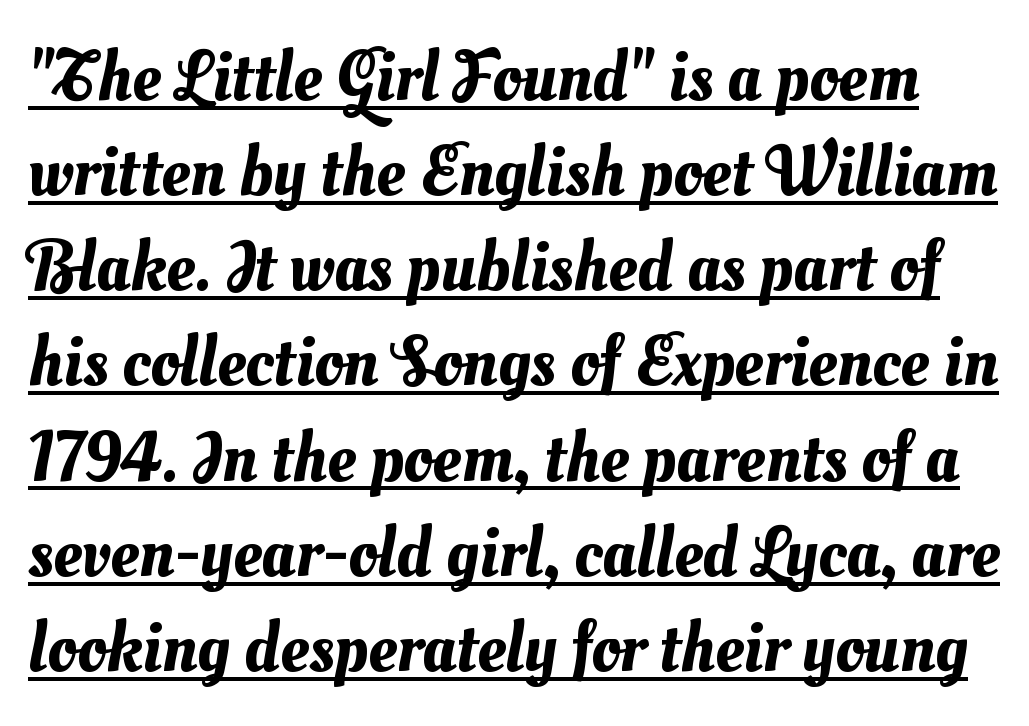
Vertical spacing — default. Descenders here cross a horizontal rule under the line. This sample uses plain, unmodified letter spacing. Proportional: the letters do not fall into vertical columns.
